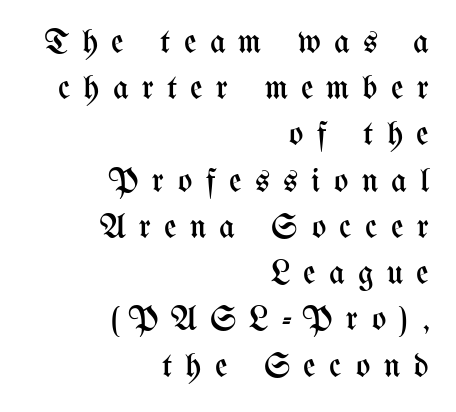
{"italic": "no", "bold": "no", "weight": "regular", "width": "condensed", "stroke_contrast": "medium", "x_height": "medium", "monospaced": "no", "underline": "no", "align": "right", "line_spacing": "normal", "line_spacing_ratio": 1.36, "letter_spacing": "wide", "letter_spacing_em": 0.39, "glyph_px": 34}
